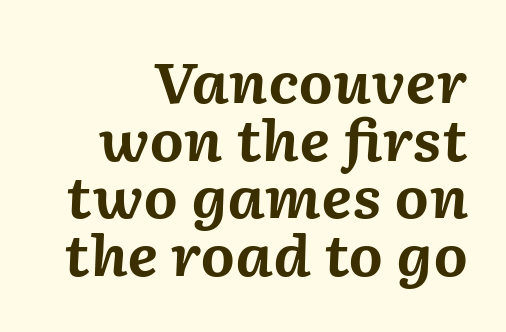
The paragraph has a hard right edge and a soft left edge. Words appear dense and cohesive because spacing is normal. Baseline-to-baseline distance is barely more than the letter height. The rendering uses a bold face; every stroke is thick and dark. Proportional: the letters do not fall into vertical columns. Italic? Definitely — the glyphs are oblique.
